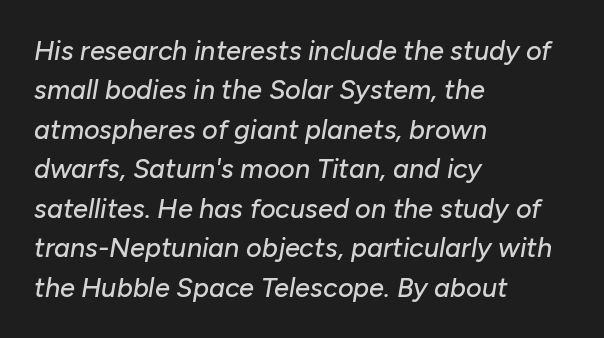
If you measured baseline to baseline, you'd find a middling distance. No extra tracking has been applied to these lines. The setting favours the left margin, as ordinary paragraphs usually do. Check under the words: just untouched page. There's an unmistakable incline to the writing here.
